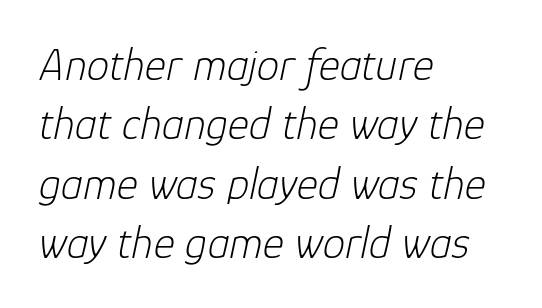
{"italic": "yes", "lean": "right", "slant_degrees": 12, "bold": "no", "weight": "light", "width": "normal", "stroke_contrast": "low", "x_height": "medium", "monospaced": "no", "underline": "no", "align": "left", "line_spacing": "normal", "line_spacing_ratio": 1.32, "letter_spacing": "normal", "letter_spacing_em": 0.0, "glyph_px": 45}
